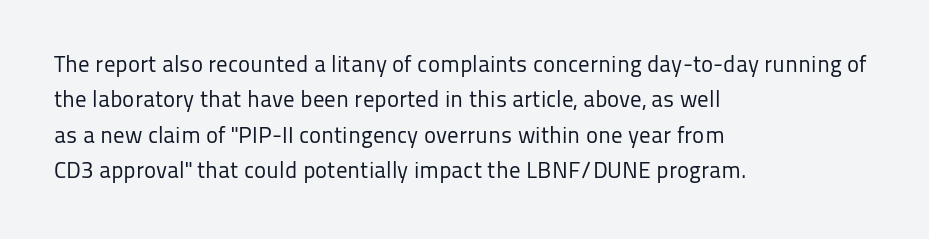
Q: Is the text bold? A: No.
Q: Is the text italic (slanted)? A: No, it is upright.
Q: Is the text underlined? A: No.
Q: How is the paragraph aligned? A: Left-aligned.
Q: Is the spacing between letters normal or unusually wide? A: Normal.
Q: Is the spacing between lines tight, normal or loose? A: Normal.
